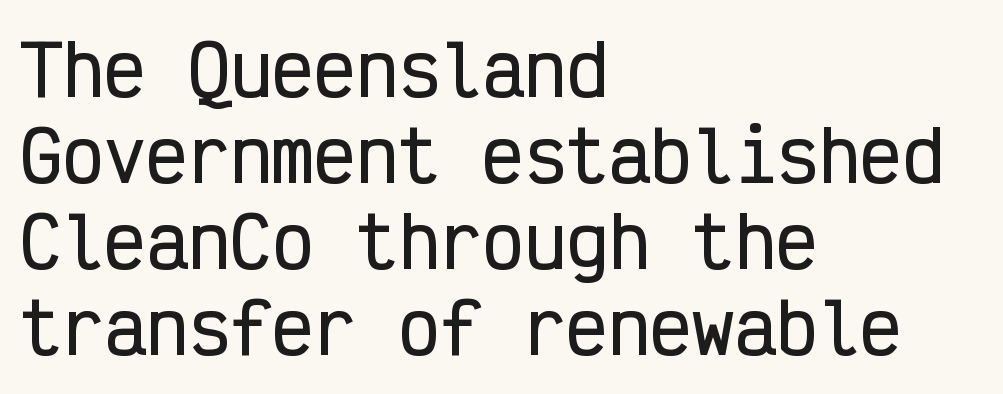
{"serif": "no", "italic": "no", "width": "condensed", "stroke_contrast": "low", "x_height": "medium", "monospaced": "yes", "underline": "no", "align": "left", "line_spacing_ratio": 1.23, "letter_spacing": "normal", "letter_spacing_em": 0.0, "glyph_px": 70}
